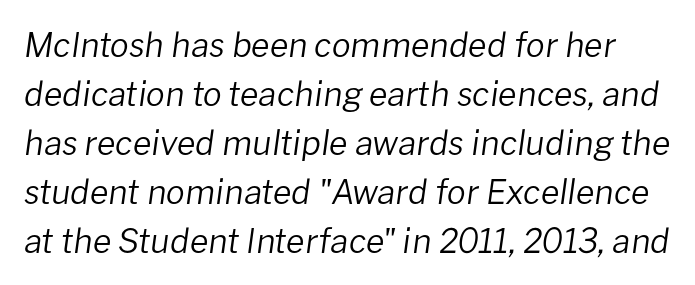
The image shows 34 px regular-weight type, italic (leaning right); set normal line spacing (1.44x), normal letter spacing, not underlined; low stroke contrast and a medium x-height.
